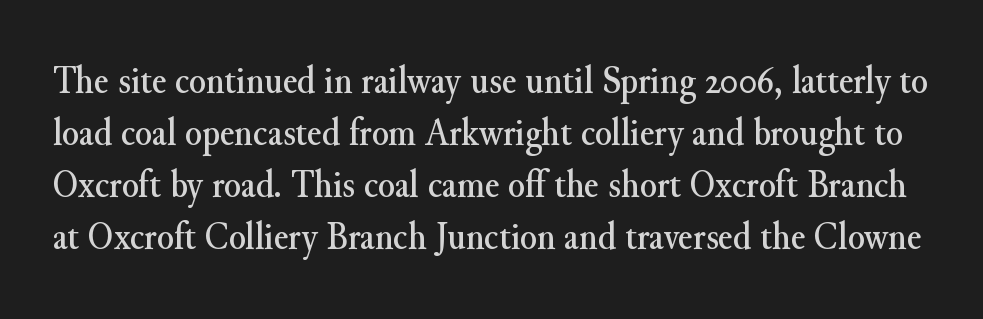
The image shows 39 px serif type, upright; set normal line spacing (1.33x), normal letter spacing, not underlined; medium stroke contrast and a small x-height.
